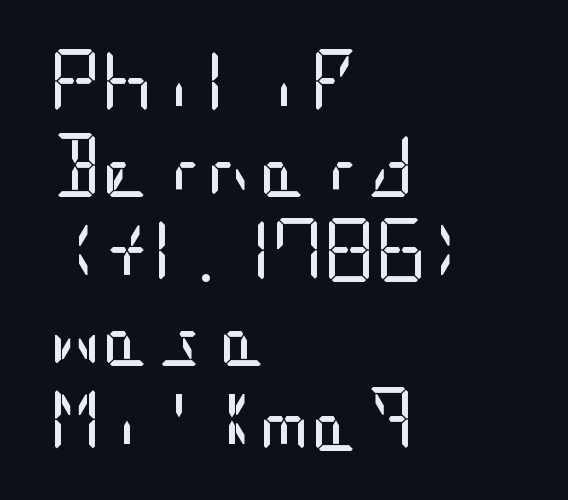
You could call the tracking neutral — neither tight nor loose. No word sits above an underline. The letters stand upright; this is a roman face. Which margin do the lines hug? The left one — the right edge is uneven.
